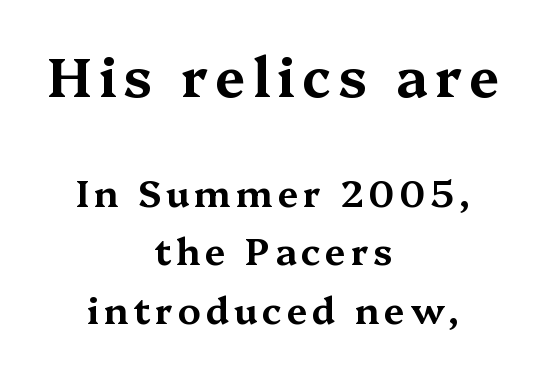
{"serif": "yes", "italic": "no", "width": "wide", "stroke_contrast": "medium", "x_height": "medium", "monospaced": "no", "underline": "no", "align": "center", "line_spacing": "normal", "line_spacing_ratio": 1.57, "larger_block": "first", "size_ratio": 1.49, "glyph_px": 55}
